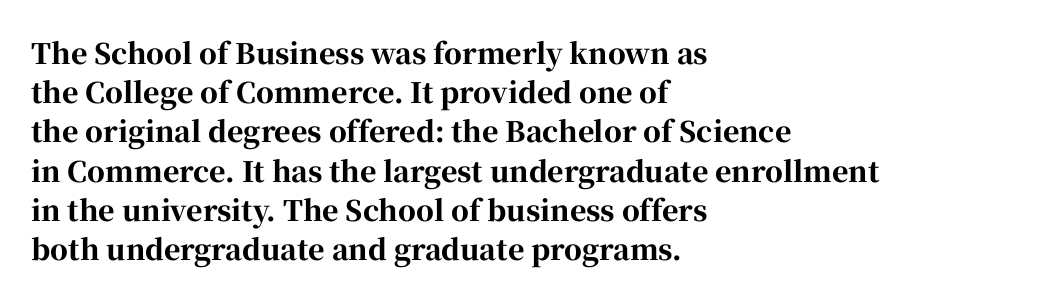
The image shows 28 px bold serif type, upright; set left-aligned, normal line spacing (1.4x), normal letter spacing, not underlined; high stroke contrast and a medium x-height.
